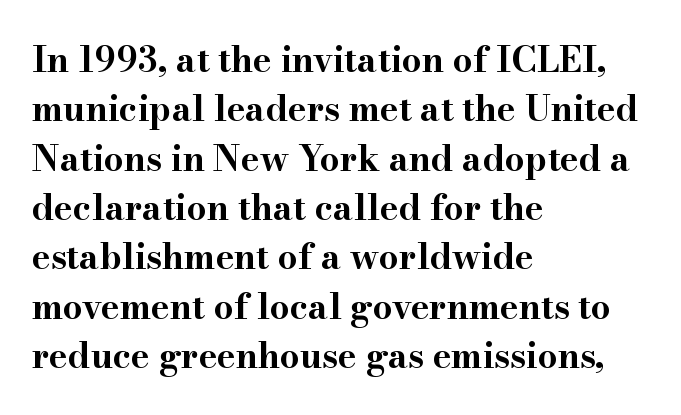
The image shows 35 px bold, wide serif type, upright; set left-aligned, normal line spacing (1.41x), normal letter spacing, not underlined; high stroke contrast and a small x-height.
